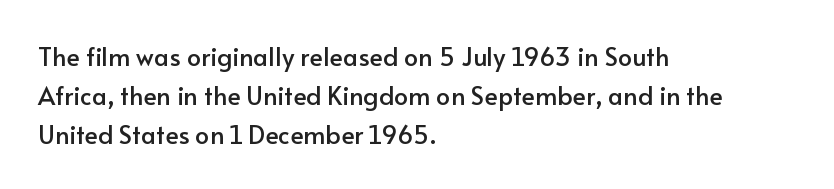
{"italic": "no", "underline": "no", "align": "left", "line_spacing": "normal", "line_spacing_ratio": 1.56, "letter_spacing": "normal", "letter_spacing_em": 0.0, "glyph_px": 25}
